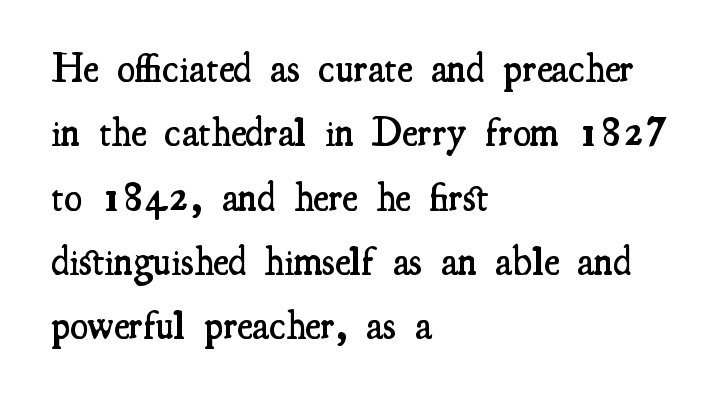
The rendering anchors every line to the left-hand side. Set as a demibold, roughly 600 on the weight scale. Is this a fixed-width face? No — the glyphs have proportional, varying widths. Nobody drew a line under any word here. Nothing unusual about the tracking: characters are spaced as the font intends.
